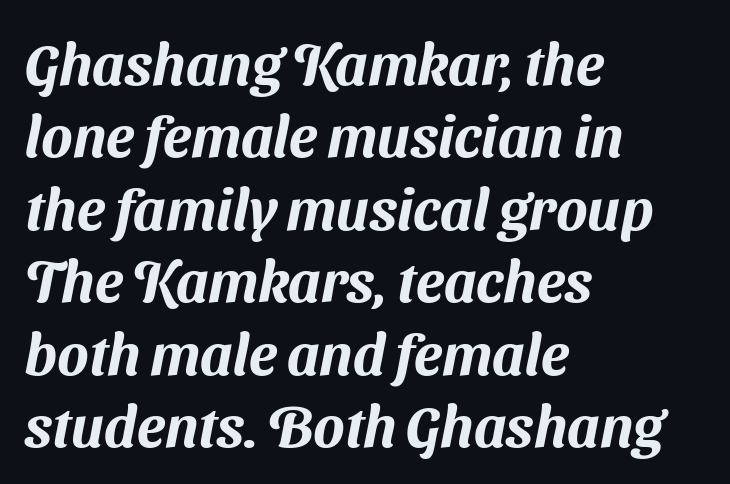
Glyph-to-glyph distance matches everyday printed text. All the whitespace from short lines collects on the right. To sum up the face: it is a sans, with no serifs. Is this a fixed-width face? No — the glyphs have proportional, varying widths. Quick note: underline off.
